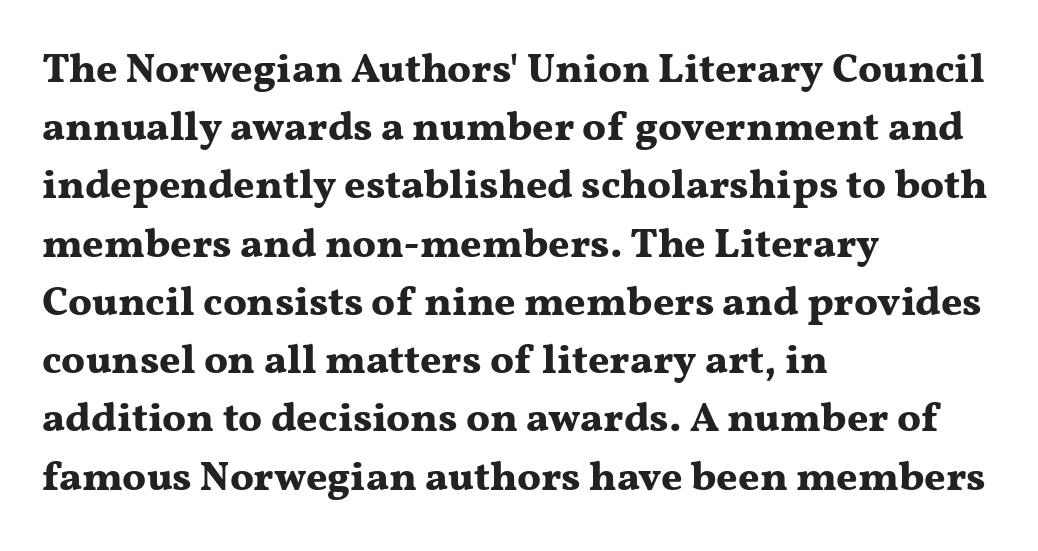
The image shows 41 px bold, wide serif type, upright; set left-aligned, normal line spacing (1.42x), normal letter spacing, not underlined; medium stroke contrast and a medium x-height.
